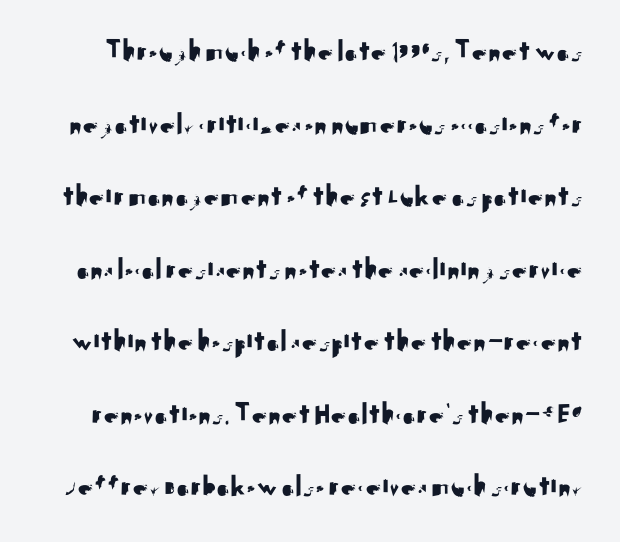
Plain, unruled lines of type. Unlike italic type, these characters show no tilt at all. The passage shown stacks its lines with a broad gap. You could not count columns in this text — the font is proportionally spaced.
